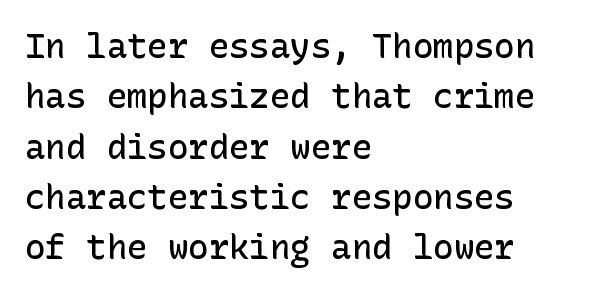
{"serif": "no", "italic": "no", "bold": "semi", "weight": "semibold", "width": "normal", "stroke_contrast": "low", "x_height": "medium", "underline": "no", "align": "left", "line_spacing": "normal", "line_spacing_ratio": 1.48, "letter_spacing": "normal", "letter_spacing_em": 0.0, "glyph_px": 34}
